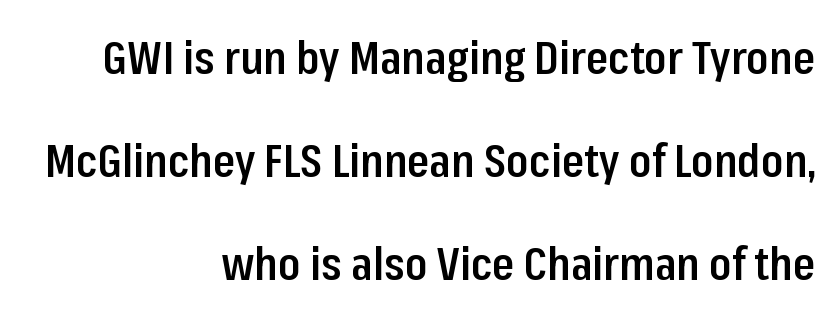
Q: Is the text bold? A: Semi-bold.
Q: Is the text italic (slanted)? A: No, it is upright.
Q: Is the typeface a serif or a sans-serif typeface? A: Sans-serif.
Q: Is the text underlined? A: No.
Q: How is the paragraph aligned? A: Right-aligned.
Q: Is the spacing between letters normal or unusually wide? A: Normal.
Q: Is the spacing between lines tight, normal or loose? A: Loose.
Q: Width (condensed, normal, or wide)? A: Condensed.
Q: Stroke contrast? A: Low.
Q: x-height? A: Medium.
Q: Monospaced? A: No.
